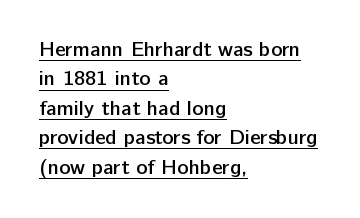
The image shows 21 px text type, upright; set left-aligned, normal line spacing (1.4x), normal letter spacing, underlined.
